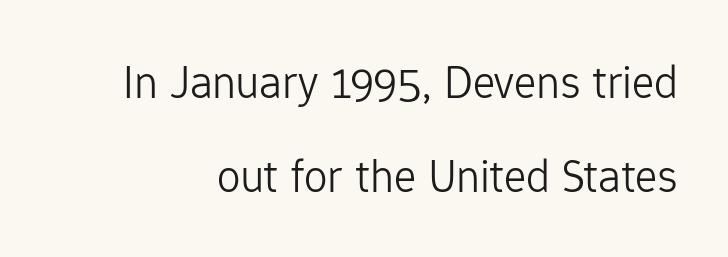
{"serif": "no", "italic": "no", "bold": "no", "weight": "light", "width": "normal", "stroke_contrast": "low", "x_height": "medium", "monospaced": "no", "underline": "no", "line_spacing": "loose", "line_spacing_ratio": 2.0, "letter_spacing": "normal", "letter_spacing_em": 0.0, "glyph_px": 47}
